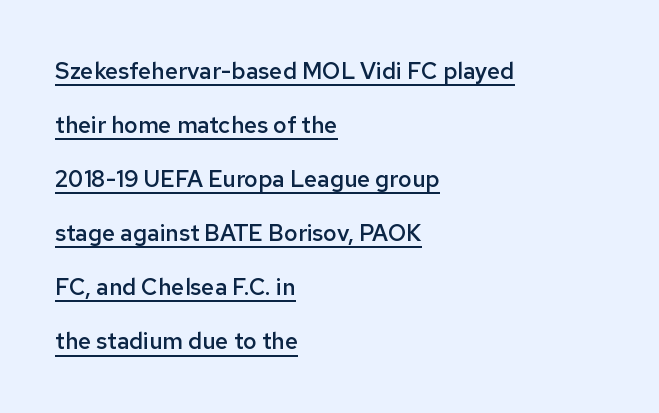
{"italic": "no", "bold": "semi", "underline": "yes", "align": "left", "line_spacing": "loose", "line_spacing_ratio": 2.35, "letter_spacing": "normal", "letter_spacing_em": 0.0, "glyph_px": 23}
